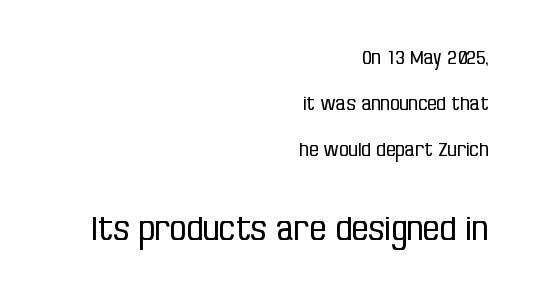
{"serif": "no", "italic": "no", "bold": "no", "weight": "regular", "width": "condensed", "stroke_contrast": "low", "x_height": "large", "monospaced": "no", "underline": "no", "align": "right", "line_spacing": "loose", "line_spacing_ratio": 2.42, "letter_spacing": "normal", "letter_spacing_em": 0.0, "larger_block": "second", "size_ratio": 1.74, "glyph_px": 33}
